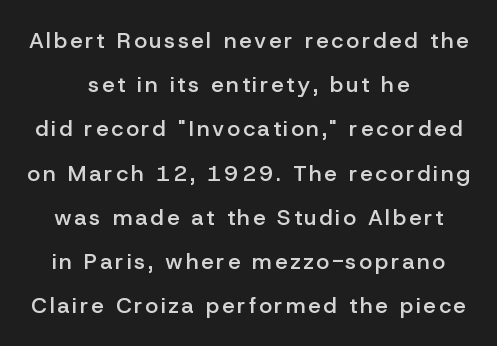
{"italic": "no", "bold": "semi", "underline": "no", "align": "center", "line_spacing": "loose", "line_spacing_ratio": 2.01, "glyph_px": 22}
